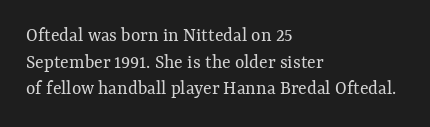
{"italic": "no", "bold": "no", "underline": "no", "align": "left", "line_spacing": "normal", "line_spacing_ratio": 1.33, "letter_spacing": "normal", "letter_spacing_em": 0.0, "glyph_px": 20}
